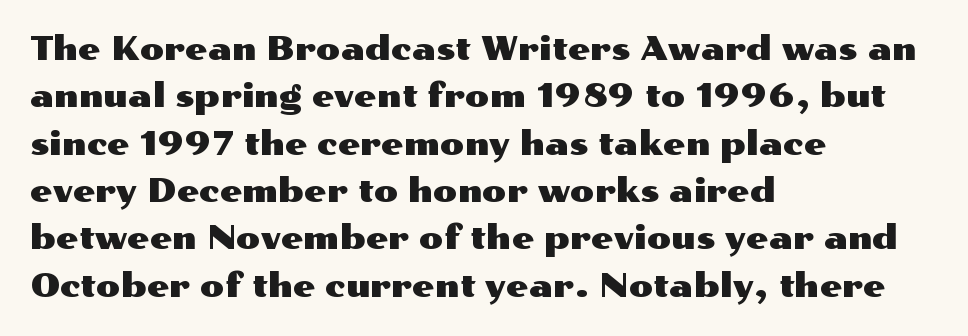
{"serif": "no", "italic": "no", "width": "wide", "stroke_contrast": "medium", "x_height": "medium", "monospaced": "no", "underline": "no", "align": "left", "line_spacing": "normal", "line_spacing_ratio": 1.48, "letter_spacing": "normal", "letter_spacing_em": 0.0, "glyph_px": 32}
